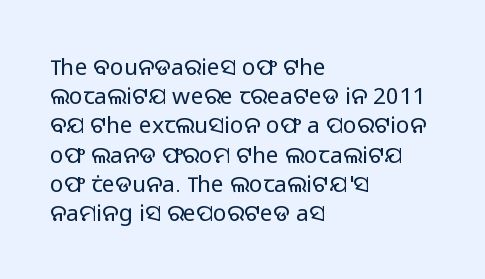
Q: Is the text bold? A: No.
Q: Is the text italic (slanted)? A: No, it is upright.
Q: Is the text underlined? A: No.
Q: How is the paragraph aligned? A: Left-aligned.
Q: Is the spacing between letters normal or unusually wide? A: Normal.
Q: Is the spacing between lines tight, normal or loose? A: Normal.
